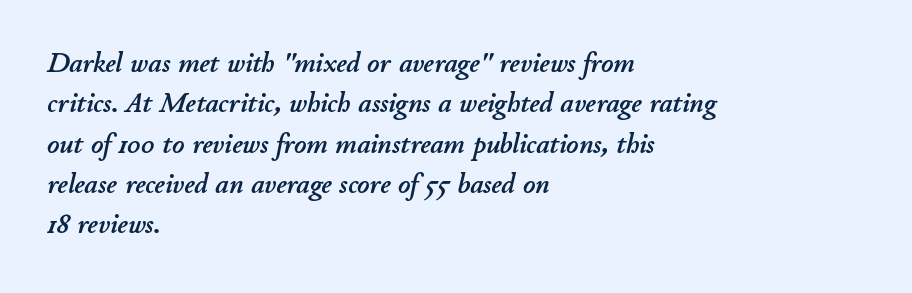
Looking at the ascenders, they clearly lean. Decoration check: the copy has no underline. The letters advance in unequal steps, a hallmark of proportional type. Between one letter and the next there's only the usual sliver of space.
